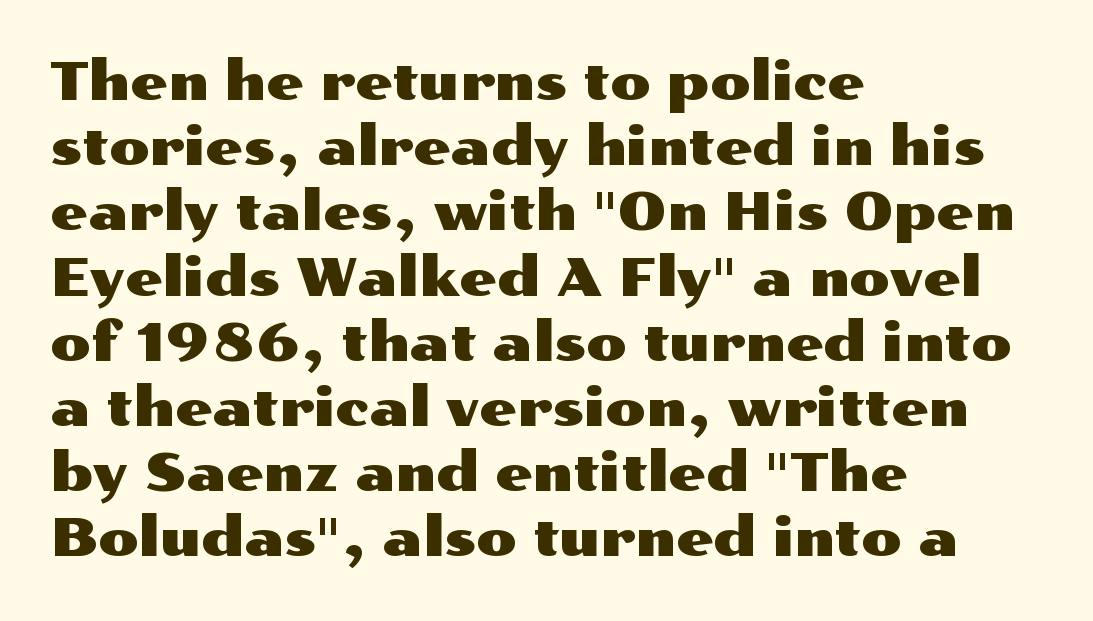
{"serif": "no", "italic": "no", "width": "wide", "stroke_contrast": "medium", "x_height": "medium", "monospaced": "no", "underline": "no", "align": "left", "line_spacing_ratio": 1.23, "letter_spacing": "normal", "letter_spacing_em": 0.0, "glyph_px": 53}
